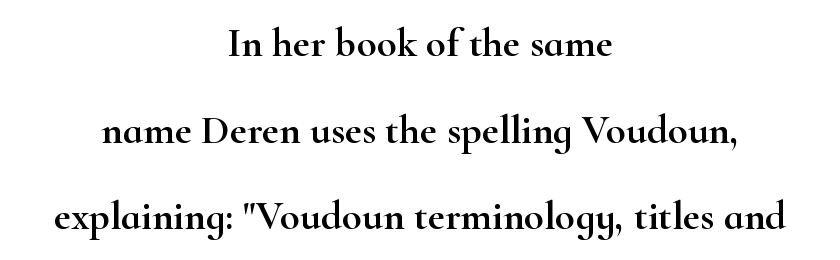
The image shows 41 px wide serif type, upright; set centered, loose line spacing (2.11x), normal letter spacing, not underlined; high stroke contrast and a small x-height.
